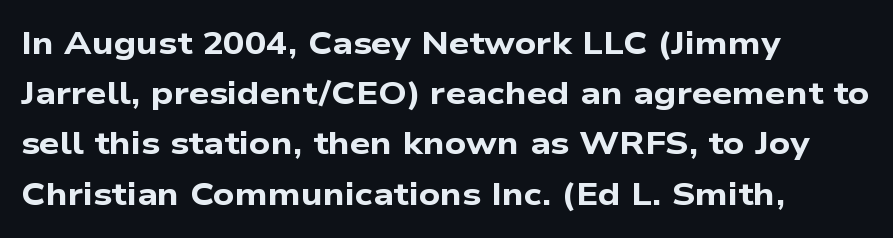
Layout note: lines flush left. Honestly, there is no underline to notice here at all. Strong, thick strokes mark this as bold type. Note the varied advance widths — an 'i' is clearly narrower than an 'm'. Characters follow at the spacing the type designer built in.
